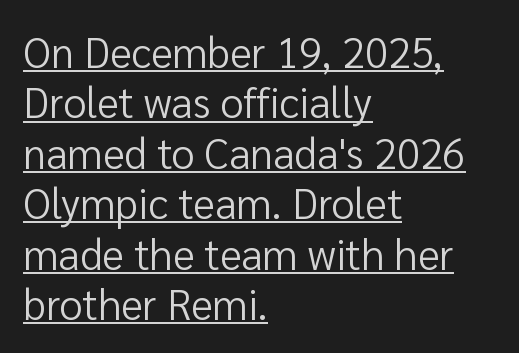
The image shows 42 px regular-weight sans-serif type, upright; set left-aligned, line spacing 1.2x, normal letter spacing, underlined; low stroke contrast and a medium x-height.
